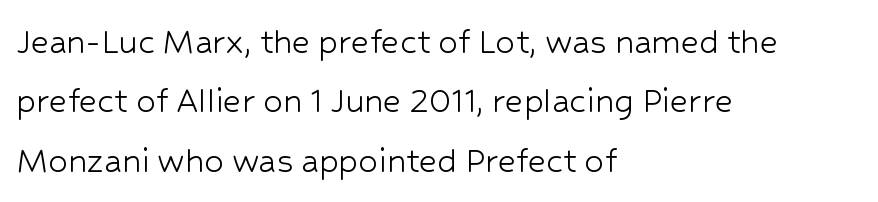
Q: Is the text bold? A: No.
Q: Is the text italic (slanted)? A: No, it is upright.
Q: Is the typeface a serif or a sans-serif typeface? A: Sans-serif.
Q: Is the text underlined? A: No.
Q: How is the paragraph aligned? A: Left-aligned.
Q: Is the spacing between letters normal or unusually wide? A: Normal.
Q: Is the spacing between lines tight, normal or loose? A: Normal.
Q: Width (condensed, normal, or wide)? A: Normal.
Q: Stroke contrast? A: Low.
Q: x-height? A: Medium.
Q: Monospaced? A: No.
